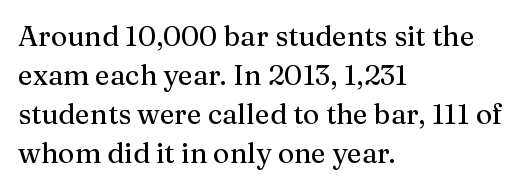
Q: Is the text italic (slanted)? A: No, it is upright.
Q: Is the typeface a serif or a sans-serif typeface? A: Serif.
Q: Is the text underlined? A: No.
Q: How is the paragraph aligned? A: Left-aligned.
Q: Is the spacing between letters normal or unusually wide? A: Normal.
Q: Is the spacing between lines tight, normal or loose? A: Normal.
Q: Width (condensed, normal, or wide)? A: Normal.
Q: Stroke contrast? A: Medium.
Q: x-height? A: Medium.
Q: Monospaced? A: No.
